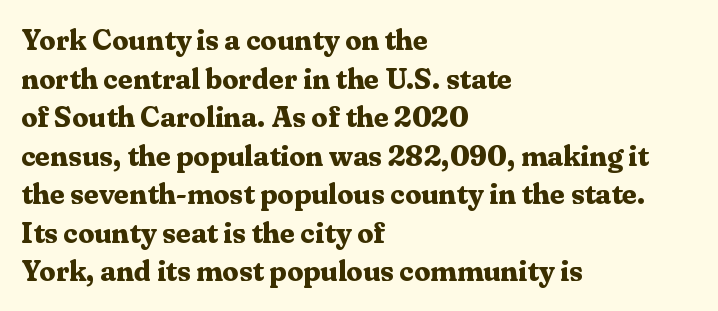
Q: Is the text bold? A: Yes.
Q: Is the text italic (slanted)? A: No, it is upright.
Q: Is the typeface a serif or a sans-serif typeface? A: Serif.
Q: Is the text underlined? A: No.
Q: How is the paragraph aligned? A: Left-aligned.
Q: Is the spacing between letters normal or unusually wide? A: Normal.
Q: Is the spacing between lines tight, normal or loose? A: Normal.
Q: Width (condensed, normal, or wide)? A: Normal.
Q: Stroke contrast? A: Medium.
Q: x-height? A: Medium.
Q: Monospaced? A: No.
